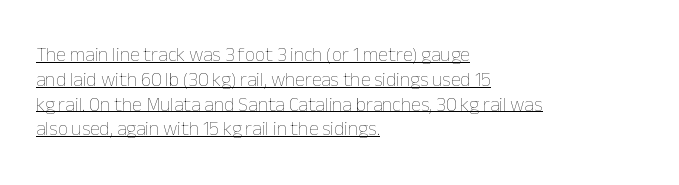
Q: Is the text bold? A: No.
Q: Is the text italic (slanted)? A: No, it is upright.
Q: Is the text underlined? A: Yes.
Q: How is the paragraph aligned? A: Left-aligned.
Q: Is the spacing between letters normal or unusually wide? A: Normal.
